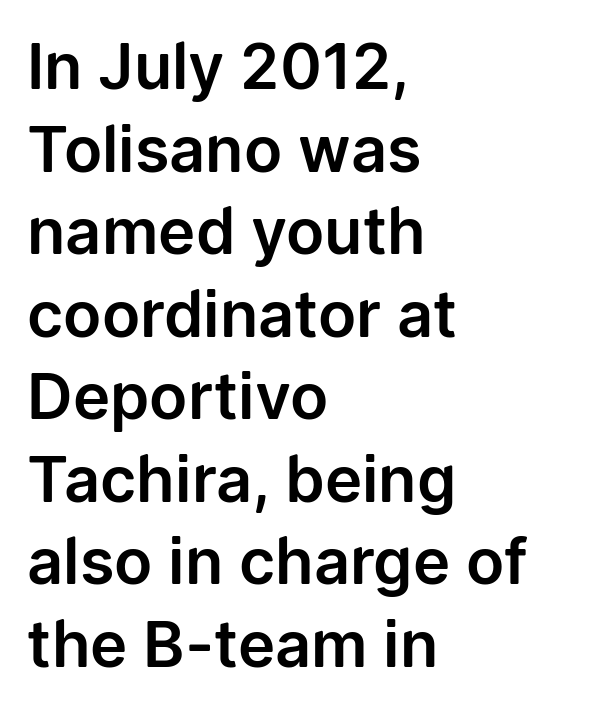
Q: Is the text italic (slanted)? A: No, it is upright.
Q: Is the typeface a serif or a sans-serif typeface? A: Sans-serif.
Q: Is the text underlined? A: No.
Q: How is the paragraph aligned? A: Left-aligned.
Q: Is the spacing between letters normal or unusually wide? A: Normal.
Q: Is the spacing between lines tight, normal or loose? A: Normal.
Q: Width (condensed, normal, or wide)? A: Normal.
Q: Stroke contrast? A: Low.
Q: x-height? A: Medium.
Q: Monospaced? A: No.
